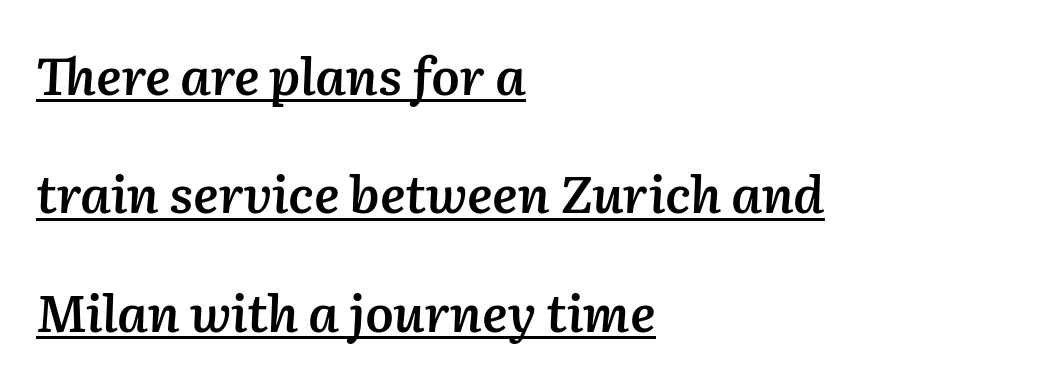
Successive baselines arrive slowly, with a big drop between each. A typesetter would call this proportional, since set widths differ per character. Students, observe the line beneath the letters — that is underlining. The rendering anchors every line to the left-hand side.
